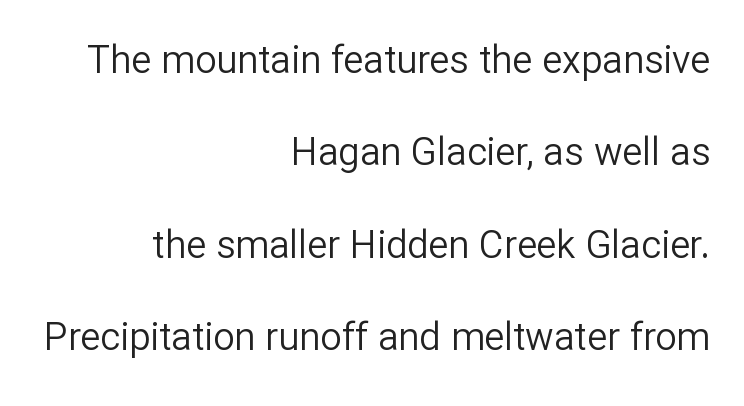
The image shows 38 px regular-weight sans-serif type, upright; set right-aligned, loose line spacing (2.43x), normal letter spacing, not underlined; low stroke contrast and a medium x-height.
